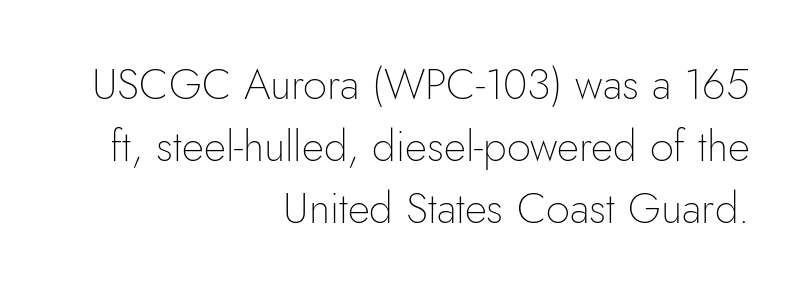
Q: Is the text bold? A: No.
Q: Is the text italic (slanted)? A: No, it is upright.
Q: Is the typeface a serif or a sans-serif typeface? A: Sans-serif.
Q: Is the text underlined? A: No.
Q: How is the paragraph aligned? A: Right-aligned.
Q: Is the spacing between letters normal or unusually wide? A: Normal.
Q: Is the spacing between lines tight, normal or loose? A: Normal.
Q: Width (condensed, normal, or wide)? A: Normal.
Q: Stroke contrast? A: Low.
Q: x-height? A: Small.
Q: Monospaced? A: No.
